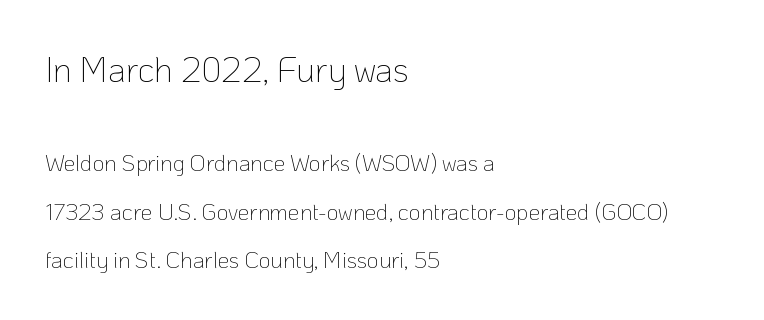
Q: Is the text bold? A: No.
Q: Is the text italic (slanted)? A: No, it is upright.
Q: Is the typeface a serif or a sans-serif typeface? A: Sans-serif.
Q: Is the text underlined? A: No.
Q: How is the paragraph aligned? A: Left-aligned.
Q: Is the spacing between letters normal or unusually wide? A: Normal.
Q: Is the spacing between lines tight, normal or loose? A: Loose.
Q: Which block of text is set in a larger size, the first (top) or the second (bottom)? A: The first (top) one.
Q: Width (condensed, normal, or wide)? A: Normal.
Q: Stroke contrast? A: Low.
Q: x-height? A: Medium.
Q: Monospaced? A: No.
